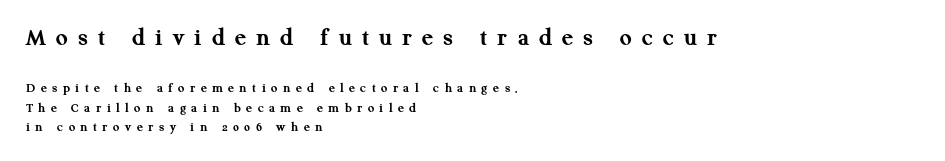
The image shows 26 px bold type, upright; set left-aligned, normal line spacing (1.37x), unusually wide letter spacing (+0.39 em), not underlined; the first (top) block is 1.86x larger.
